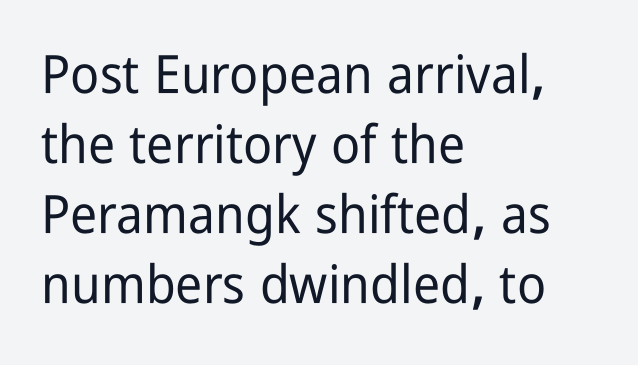
Q: Is the text italic (slanted)? A: No, it is upright.
Q: Is the typeface a serif or a sans-serif typeface? A: Sans-serif.
Q: Is the text underlined? A: No.
Q: How is the paragraph aligned? A: Left-aligned.
Q: Is the spacing between letters normal or unusually wide? A: Normal.
Q: Is the spacing between lines tight, normal or loose? A: Normal.
Q: Width (condensed, normal, or wide)? A: Condensed.
Q: Stroke contrast? A: Low.
Q: x-height? A: Medium.
Q: Monospaced? A: No.
